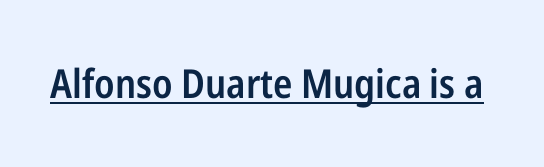
The image shows 40 px semibold, condensed sans-serif type, upright; set normal letter spacing, underlined; low stroke contrast and a medium x-height.
